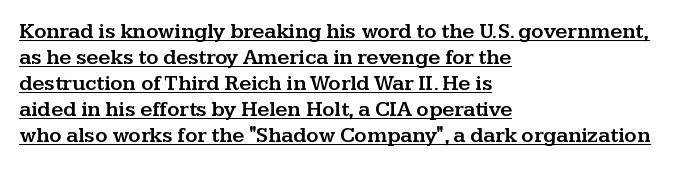
Q: Is the text italic (slanted)? A: No, it is upright.
Q: Is the text underlined? A: Yes.
Q: How is the paragraph aligned? A: Left-aligned.
Q: Is the spacing between letters normal or unusually wide? A: Normal.
